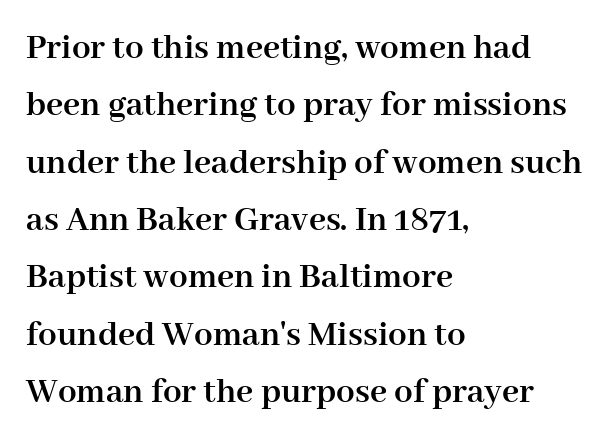
Q: Is the text bold? A: Yes.
Q: Is the text italic (slanted)? A: No, it is upright.
Q: Is the typeface a serif or a sans-serif typeface? A: Serif.
Q: Is the text underlined? A: No.
Q: How is the paragraph aligned? A: Left-aligned.
Q: Is the spacing between letters normal or unusually wide? A: Normal.
Q: Is the spacing between lines tight, normal or loose? A: Normal.
Q: Width (condensed, normal, or wide)? A: Normal.
Q: Stroke contrast? A: High.
Q: x-height? A: Medium.
Q: Monospaced? A: No.
